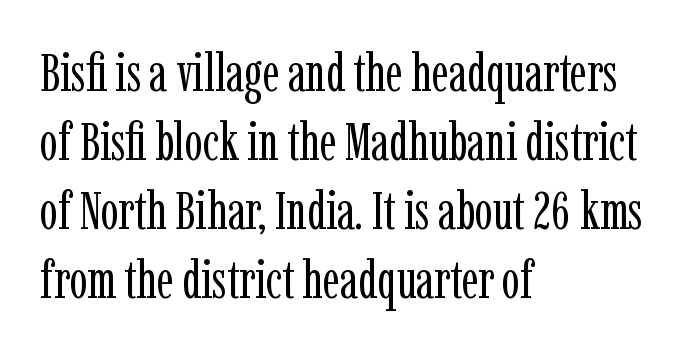
{"serif": "yes", "italic": "no", "bold": "no", "weight": "regular", "width": "condensed", "stroke_contrast": "low", "x_height": "medium", "monospaced": "no", "underline": "no", "align": "left", "line_spacing": "normal", "line_spacing_ratio": 1.3, "letter_spacing": "normal", "letter_spacing_em": 0.0, "glyph_px": 53}
